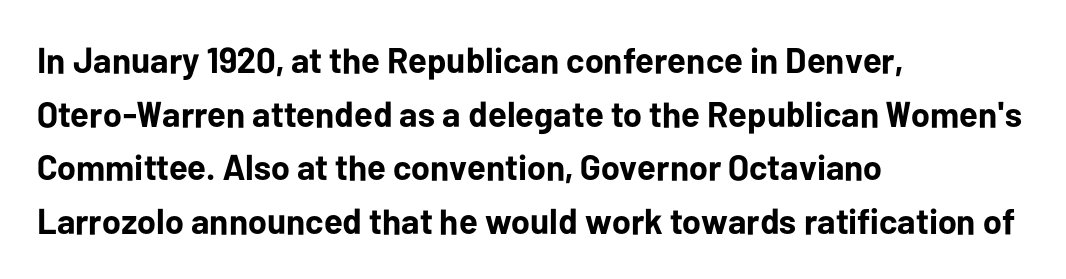
Compared with typical paragraphs, the rows here are spaced about the same. It's the straight-up-and-down kind of type. Each letter's strokes conclude bluntly, with no projecting serifs. Inter-character spacing is left at the font's built-in metrics.
